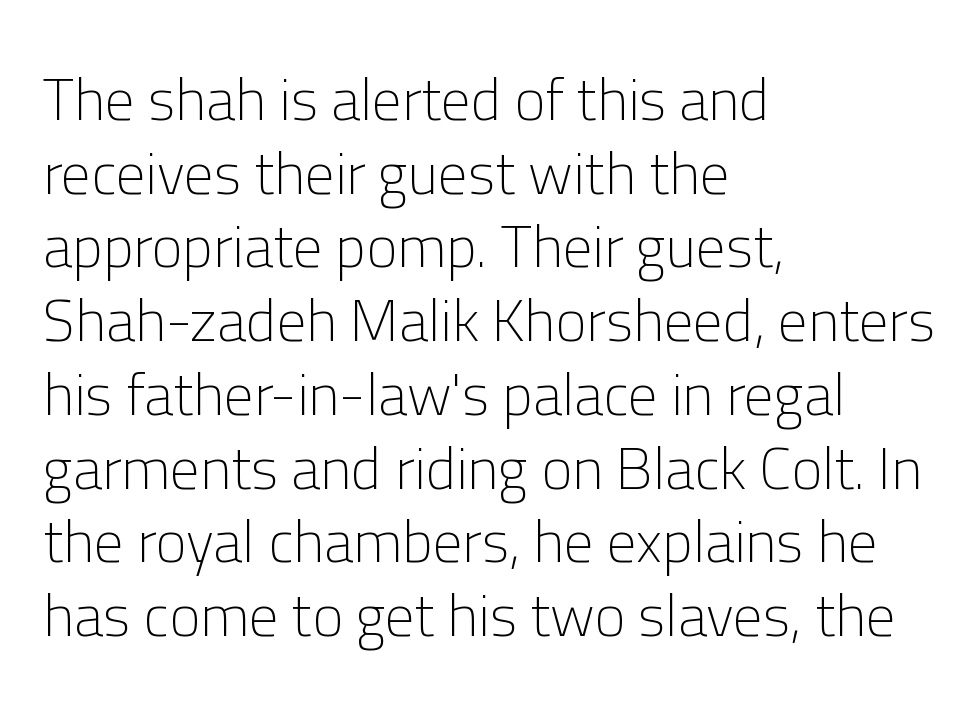
Nope, not italic — everything's standing straight. The tracking reads as untouched default to a designer's eye. A typesetter would call this leading conventional body-copy spacing. Are there feet on the stems? There aren't — it's a sans. The face used here is proportionally spaced, like ordinary book or web type. Heaviness? Minimal to ordinary, like unemphasized prose.
